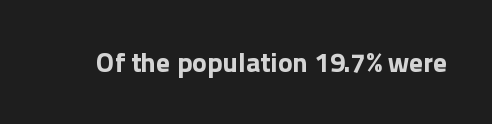
Q: Is the text bold? A: Yes.
Q: Is the text italic (slanted)? A: No, it is upright.
Q: Is the typeface a serif or a sans-serif typeface? A: Sans-serif.
Q: Is the text underlined? A: No.
Q: Is the spacing between letters normal or unusually wide? A: Normal.
Q: Width (condensed, normal, or wide)? A: Normal.
Q: x-height? A: Medium.
Q: Monospaced? A: No.
